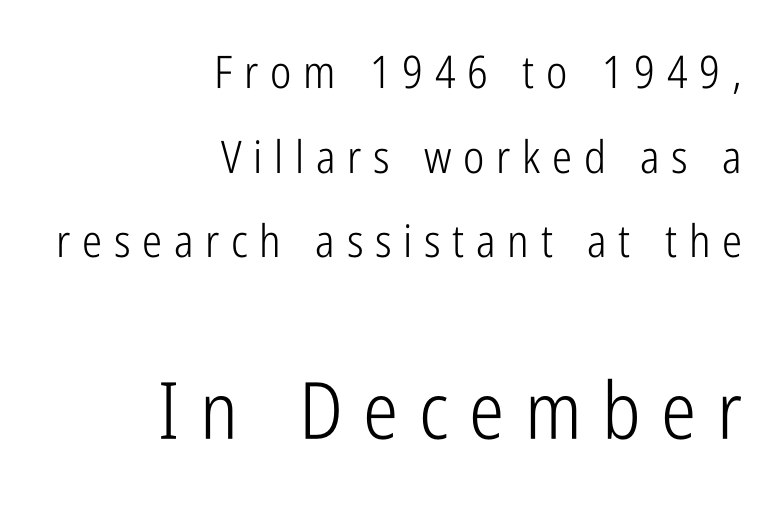
{"serif": "no", "italic": "no", "bold": "no", "weight": "light", "width": "condensed", "stroke_contrast": "low", "x_height": "medium", "monospaced": "no", "underline": "no", "align": "right", "line_spacing_ratio": 1.88, "letter_spacing": "wide", "letter_spacing_em": 0.26, "larger_block": "second", "size_ratio": 1.76, "glyph_px": 79}
